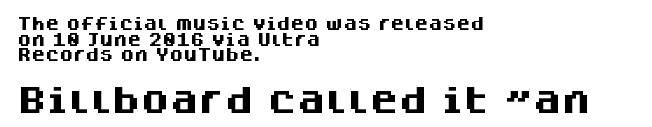
Q: Is the text bold? A: Yes.
Q: Is the text italic (slanted)? A: No, it is upright.
Q: Is the typeface a serif or a sans-serif typeface? A: Sans-serif.
Q: Is the text underlined? A: No.
Q: How is the paragraph aligned? A: Left-aligned.
Q: Is the spacing between letters normal or unusually wide? A: Normal.
Q: Is the spacing between lines tight, normal or loose? A: Tight.
Q: Which block of text is set in a larger size, the first (top) or the second (bottom)? A: The second (bottom) one.
Q: Width (condensed, normal, or wide)? A: Normal.
Q: Stroke contrast? A: Medium.
Q: x-height? A: Large.
Q: Monospaced? A: No.
